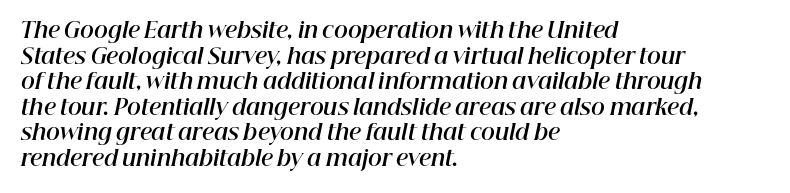
These lines keep a tight, regular rhythm from letter to letter. Just letters on the line, the space beneath them empty. Stroke thickness is high; the sample reads as a true bold. Looking at the ascenders, they clearly lean. Short and long lines alike share a common starting point at left.
